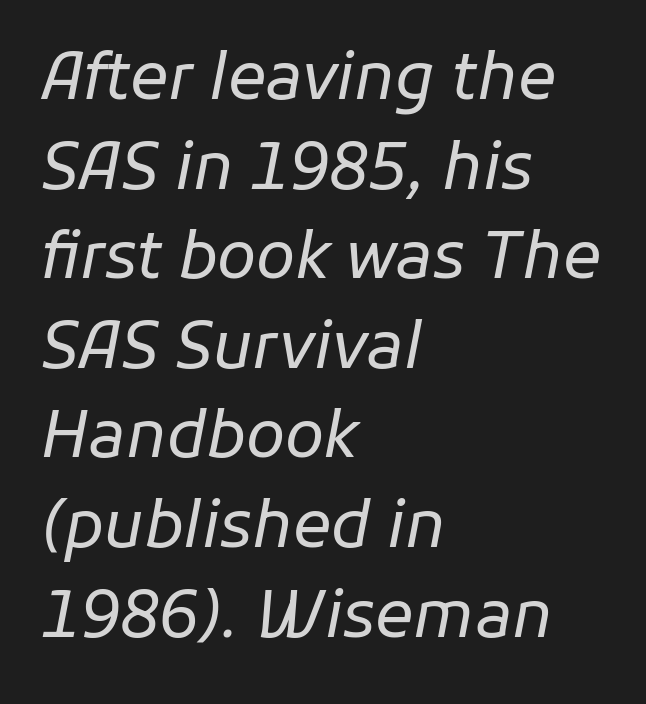
Q: Is the text bold? A: No.
Q: Is the text italic (slanted)? A: Yes, it leans right by about 11 degrees.
Q: Is the text underlined? A: No.
Q: How is the paragraph aligned? A: Left-aligned.
Q: Is the spacing between letters normal or unusually wide? A: Normal.
Q: Is the spacing between lines tight, normal or loose? A: Normal.
Q: Width (condensed, normal, or wide)? A: Normal.
Q: Stroke contrast? A: Low.
Q: x-height? A: Medium.
Q: Monospaced? A: No.
